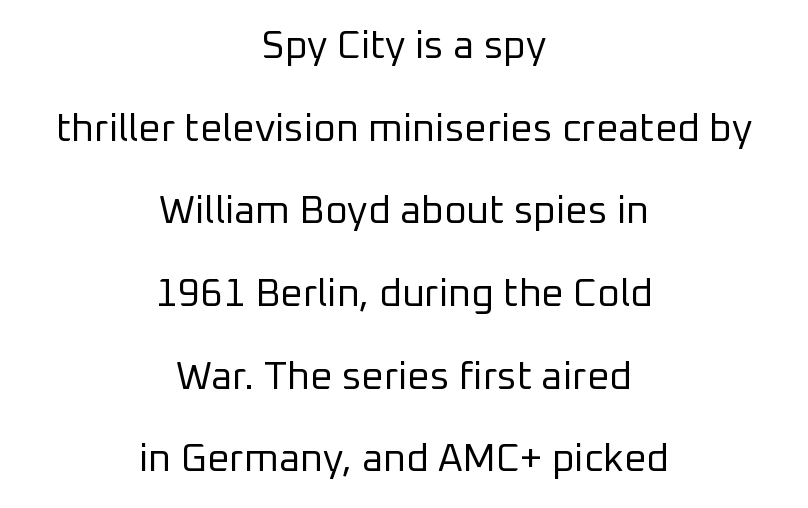
Q: Is the text bold? A: No.
Q: Is the text italic (slanted)? A: No, it is upright.
Q: Is the typeface a serif or a sans-serif typeface? A: Sans-serif.
Q: Is the text underlined? A: No.
Q: How is the paragraph aligned? A: Centered.
Q: Is the spacing between letters normal or unusually wide? A: Normal.
Q: Is the spacing between lines tight, normal or loose? A: Loose.
Q: Width (condensed, normal, or wide)? A: Normal.
Q: Stroke contrast? A: Low.
Q: x-height? A: Medium.
Q: Monospaced? A: No.
